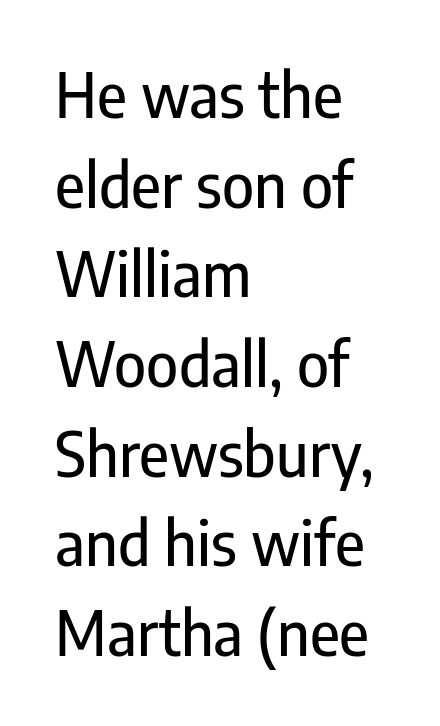
Q: Is the text italic (slanted)? A: No, it is upright.
Q: Is the typeface a serif or a sans-serif typeface? A: Sans-serif.
Q: Is the text underlined? A: No.
Q: How is the paragraph aligned? A: Left-aligned.
Q: Is the spacing between letters normal or unusually wide? A: Normal.
Q: Is the spacing between lines tight, normal or loose? A: Normal.
Q: Width (condensed, normal, or wide)? A: Condensed.
Q: Stroke contrast? A: Low.
Q: x-height? A: Medium.
Q: Monospaced? A: No.
